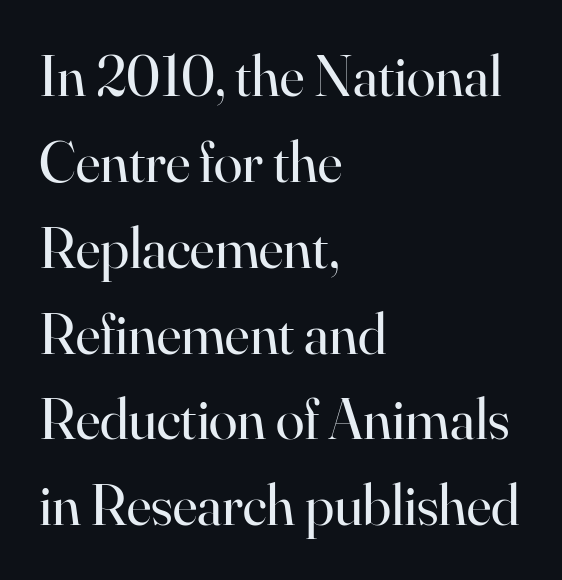
{"serif": "yes", "italic": "no", "bold": "no", "weight": "regular", "width": "normal", "stroke_contrast": "high", "x_height": "small", "monospaced": "no", "underline": "no", "align": "left", "line_spacing": "normal", "line_spacing_ratio": 1.48, "letter_spacing": "normal", "letter_spacing_em": 0.0, "glyph_px": 58}
